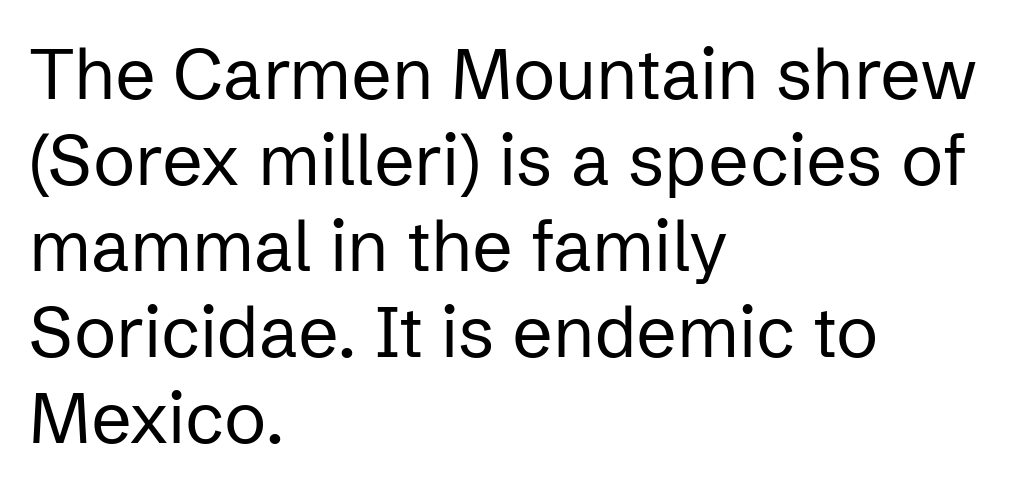
The image shows 71 px regular-weight sans-serif type, upright; set left-aligned, line spacing 1.21x, normal letter spacing, not underlined; low stroke contrast and a medium x-height.
